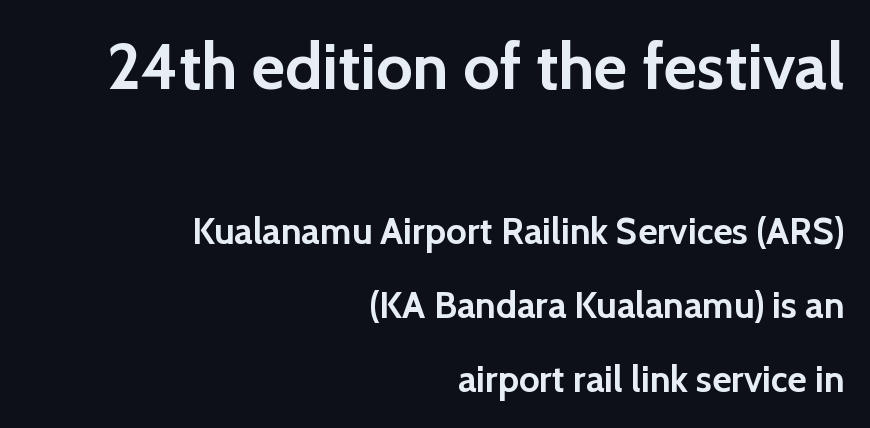
{"serif": "no", "italic": "no", "bold": "yes", "weight": "semibold", "width": "normal", "x_height": "medium", "monospaced": "no", "underline": "no", "align": "right", "line_spacing": "loose", "line_spacing_ratio": 2.0, "letter_spacing": "normal", "letter_spacing_em": 0.0, "larger_block": "first", "size_ratio": 1.76, "glyph_px": 65}
